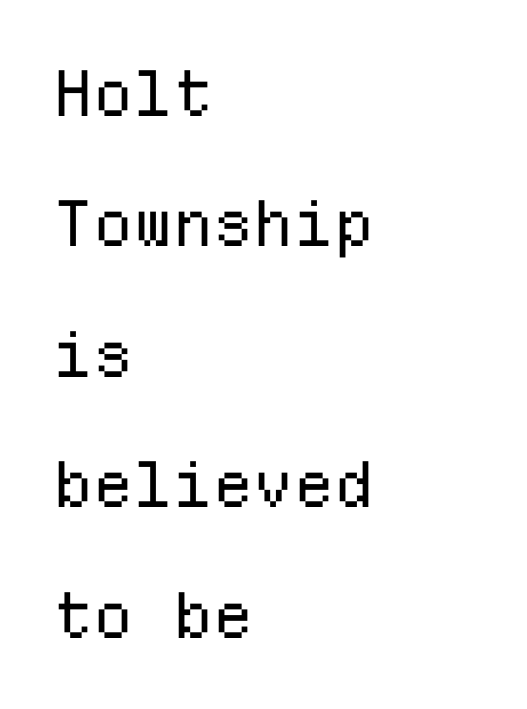
{"serif": "no", "italic": "no", "bold": "no", "weight": "regular", "width": "normal", "stroke_contrast": "low", "x_height": "medium", "monospaced": "yes", "underline": "no", "align": "left", "line_spacing": "loose", "line_spacing_ratio": 2.07, "letter_spacing": "normal", "letter_spacing_em": 0.0, "glyph_px": 63}
